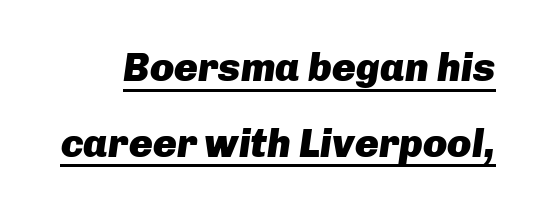
The image shows 40 px heavy type, italic (leaning right); set line spacing 1.89x, normal letter spacing, underlined; low stroke contrast and a medium x-height.
